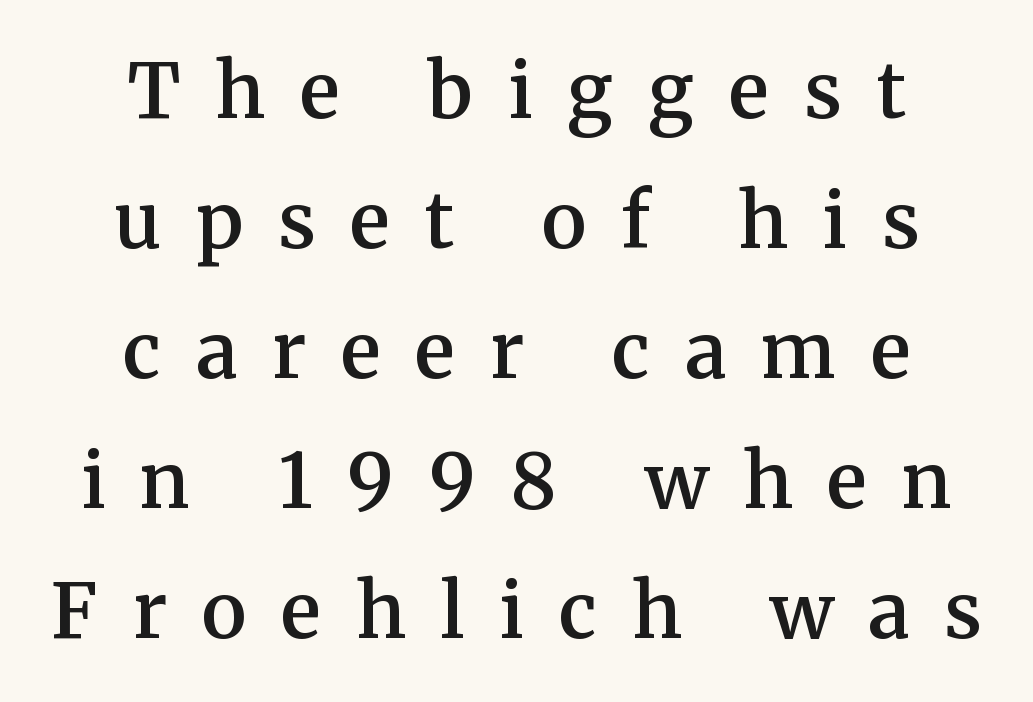
{"serif": "yes", "italic": "no", "bold": "semi", "weight": "semibold", "width": "normal", "stroke_contrast": "medium", "x_height": "medium", "monospaced": "no", "underline": "no", "align": "center", "line_spacing_ratio": 1.71, "letter_spacing": "wide", "letter_spacing_em": 0.46, "glyph_px": 76}
